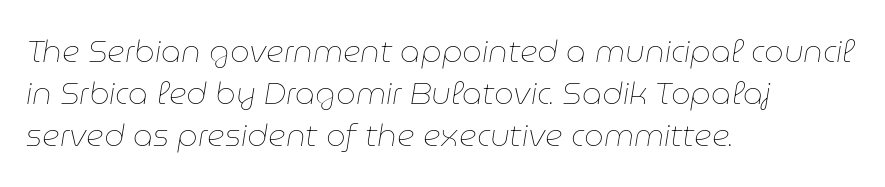
Q: Is the text bold? A: No.
Q: Is the text italic (slanted)? A: Yes, it leans right by about 9 degrees.
Q: Is the text underlined? A: No.
Q: How is the paragraph aligned? A: Left-aligned.
Q: Is the spacing between letters normal or unusually wide? A: Normal.
Q: Is the spacing between lines tight, normal or loose? A: Normal.
Q: Width (condensed, normal, or wide)? A: Normal.
Q: Stroke contrast? A: Low.
Q: x-height? A: Medium.
Q: Monospaced? A: No.
